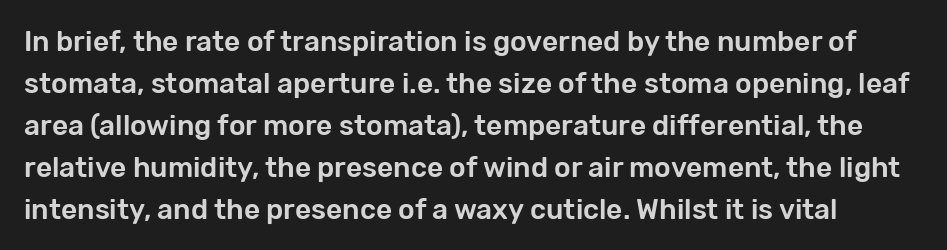
Q: Is the text italic (slanted)? A: No, it is upright.
Q: Is the typeface a serif or a sans-serif typeface? A: Sans-serif.
Q: Is the text underlined? A: No.
Q: Is the spacing between letters normal or unusually wide? A: Normal.
Q: Is the spacing between lines tight, normal or loose? A: Normal.
Q: Width (condensed, normal, or wide)? A: Normal.
Q: Stroke contrast? A: Low.
Q: x-height? A: Medium.
Q: Monospaced? A: No.
